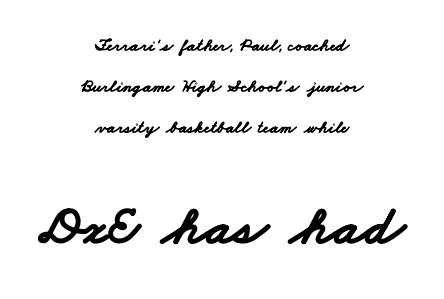
The image shows 55 px bold, wide sans-serif type; set centered, loose line spacing (2.27x), normal letter spacing, not underlined; the second (bottom) block is 3.06x larger; low stroke contrast and a small x-height.
